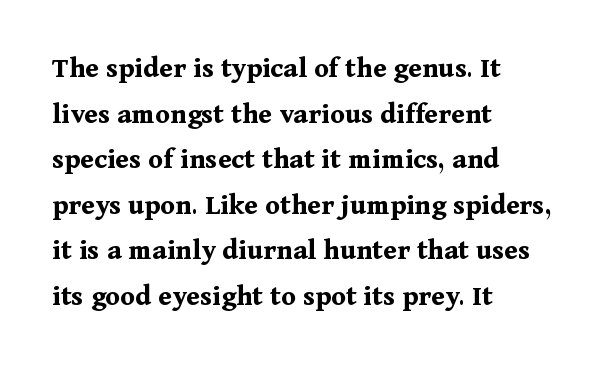
{"serif": "yes", "italic": "no", "bold": "yes", "weight": "bold", "width": "normal", "stroke_contrast": "medium", "x_height": "medium", "monospaced": "no", "underline": "no", "align": "left", "line_spacing": "normal", "line_spacing_ratio": 1.52, "letter_spacing": "normal", "letter_spacing_em": 0.0, "glyph_px": 30}
